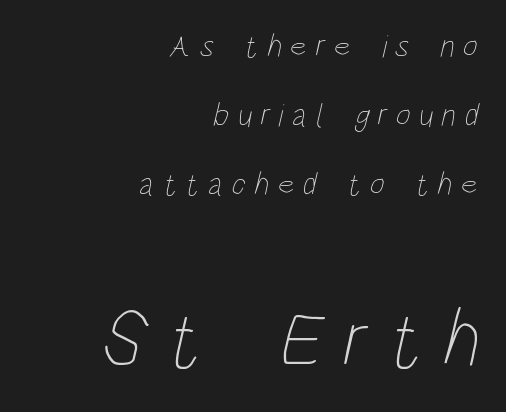
Q: Is the text bold? A: No.
Q: Is the text underlined? A: No.
Q: How is the paragraph aligned? A: Right-aligned.
Q: Is the spacing between letters normal or unusually wide? A: Unusually wide.
Q: Is the spacing between lines tight, normal or loose? A: Loose.
Q: Which block of text is set in a larger size, the first (top) or the second (bottom)? A: The second (bottom) one.
Q: Width (condensed, normal, or wide)? A: Condensed.
Q: Stroke contrast? A: Low.
Q: x-height? A: Large.
Q: Monospaced? A: No.
